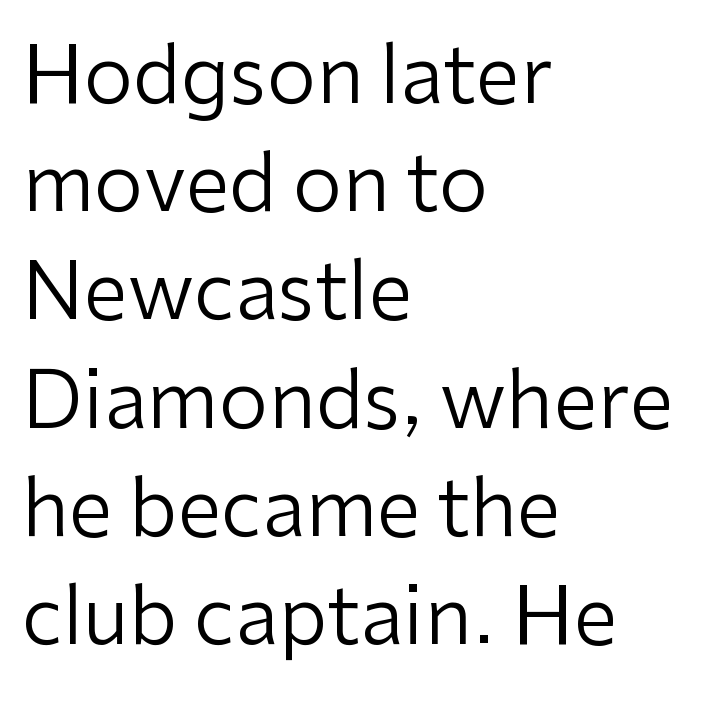
Counters stay open thanks to moderate or lighter strokes. Honestly, the row spacing looks completely unremarkable. The baseline area is clear. You could not count columns in this text — the font is proportionally spaced. Does extra space separate the letters? No, they use regular spacing.
